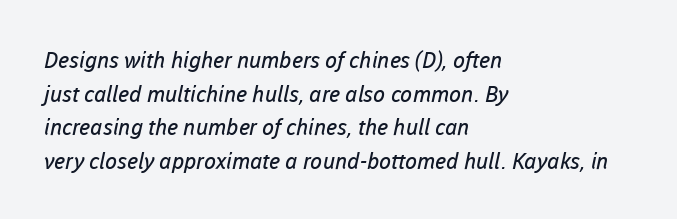
The image shows 22 px text type; set left-aligned, normal line spacing (1.53x), normal letter spacing, not underlined.
